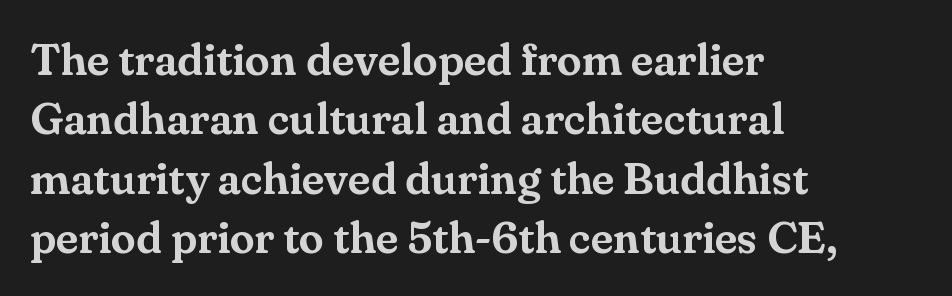
The image shows 45 px serif type, upright; set left-aligned, normal line spacing (1.32x), normal letter spacing, not underlined; medium stroke contrast and a small x-height.
